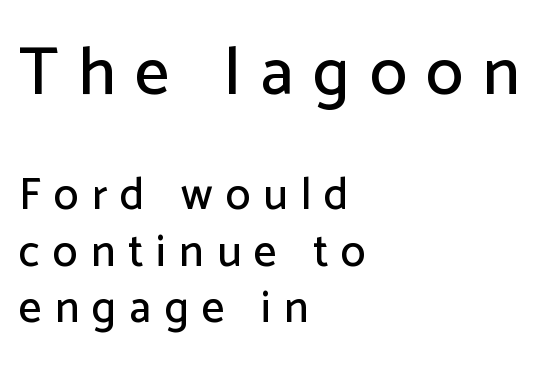
The image shows 68 px sans-serif type, upright; set left-aligned, normal line spacing (1.26x), unusually wide letter spacing (+0.29 em), not underlined; the first (top) block is 1.51x larger; low stroke contrast and a medium x-height.
